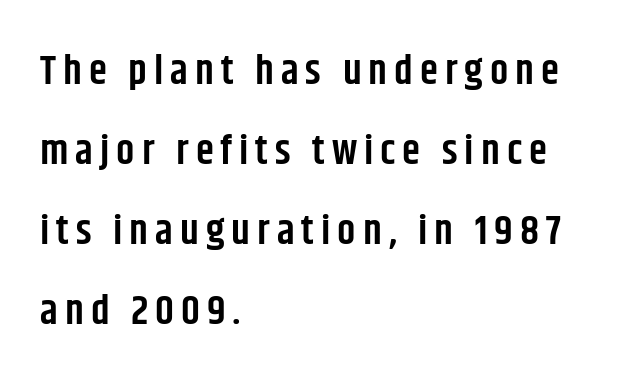
Q: Is the text bold? A: Semi-bold.
Q: Is the text italic (slanted)? A: No, it is upright.
Q: Is the typeface a serif or a sans-serif typeface? A: Sans-serif.
Q: Is the text underlined? A: No.
Q: How is the paragraph aligned? A: Left-aligned.
Q: Is the spacing between lines tight, normal or loose? A: Loose.
Q: Width (condensed, normal, or wide)? A: Condensed.
Q: Stroke contrast? A: Low.
Q: x-height? A: Large.
Q: Monospaced? A: No.
